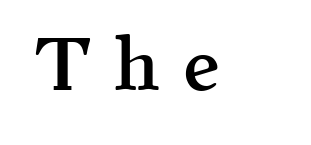
Q: Is the text bold? A: Semi-bold.
Q: Is the text italic (slanted)? A: No, it is upright.
Q: Is the typeface a serif or a sans-serif typeface? A: Serif.
Q: Is the text underlined? A: No.
Q: Is the spacing between letters normal or unusually wide? A: Unusually wide.
Q: Width (condensed, normal, or wide)? A: Normal.
Q: x-height? A: Medium.
Q: Monospaced? A: No.
